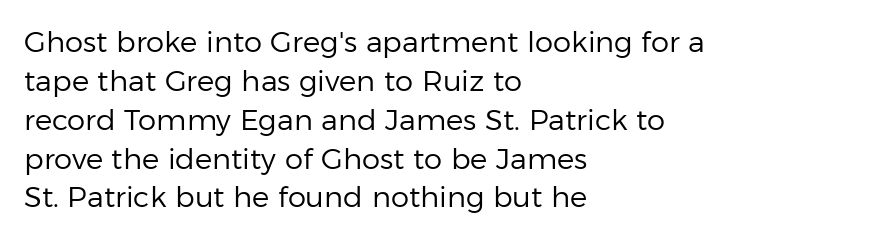
Do the characters align in a grid? No, the font is proportional. One glance says typical: line gaps are just what's usual. Posture: vertical. Weight class: somewhere from thin through regular. Short note: letters normally spaced. The paragraph shown leans on its left margin.
